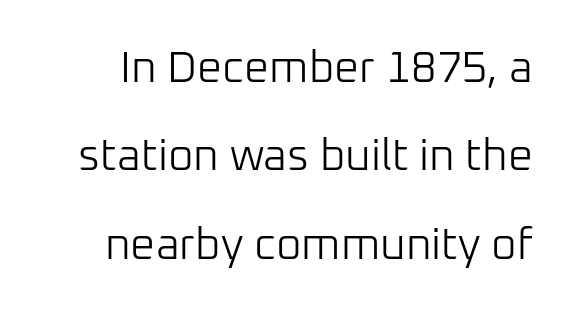
Proportional: the letters do not fall into vertical columns. The foot of each line stays bare and open. A light-to-regular cut is what we see here. You can tell from the bare stems that sans-serif type was used. The block of text is sparse from top to bottom, with ample space between rows. Compared with typical body copy, the letter spacing here is the same.
